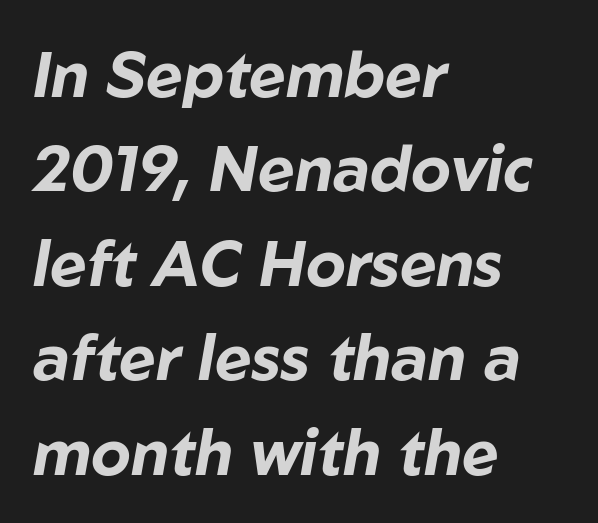
The letters sit at their default tracking, neither squeezed nor spread. These lines are rendered in a variable-pitch font. Heavy-handed strokes throughout: this text is bold. The string is rendered with underlining switched off.
